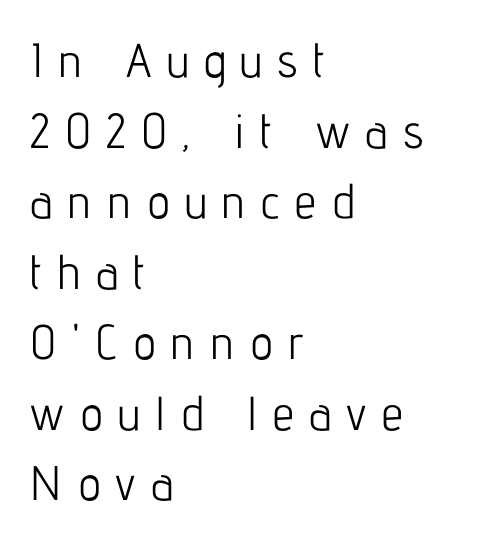
Q: Is the text bold? A: No.
Q: Is the text italic (slanted)? A: No, it is upright.
Q: Is the typeface a serif or a sans-serif typeface? A: Sans-serif.
Q: Is the text underlined? A: No.
Q: How is the paragraph aligned? A: Left-aligned.
Q: Is the spacing between letters normal or unusually wide? A: Unusually wide.
Q: Is the spacing between lines tight, normal or loose? A: Normal.
Q: Width (condensed, normal, or wide)? A: Condensed.
Q: Stroke contrast? A: Low.
Q: x-height? A: Medium.
Q: Monospaced? A: No.
